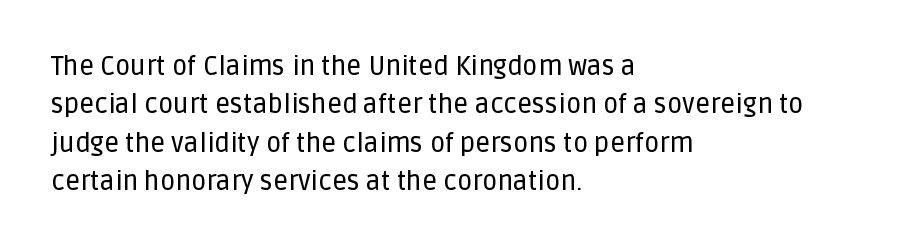
Q: Is the text italic (slanted)? A: No, it is upright.
Q: Is the text underlined? A: No.
Q: How is the paragraph aligned? A: Left-aligned.
Q: Is the spacing between letters normal or unusually wide? A: Normal.
Q: Is the spacing between lines tight, normal or loose? A: Normal.
